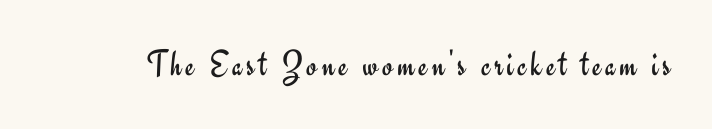
Plain, unruled lines of type. Spacing verdict: proportional, widths tailored to each character. Letters have the restrained weight of plain body copy at most. The characters display no serif detailing; their extremities are plain.
